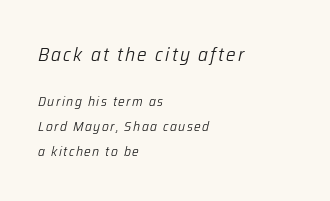
Q: Is the text bold? A: No.
Q: Is the text italic (slanted)? A: Yes, it leans right by about 12 degrees.
Q: Is the text underlined? A: No.
Q: How is the paragraph aligned? A: Left-aligned.
Q: Which block of text is set in a larger size, the first (top) or the second (bottom)? A: The first (top) one.
